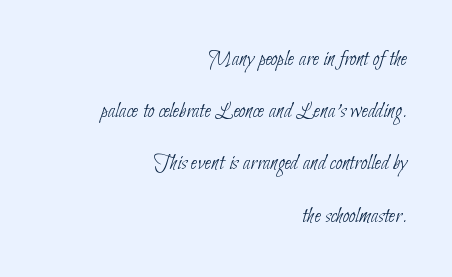
The image shows 23 px text type; set right-aligned, loose line spacing (2.27x), normal letter spacing, not underlined.
